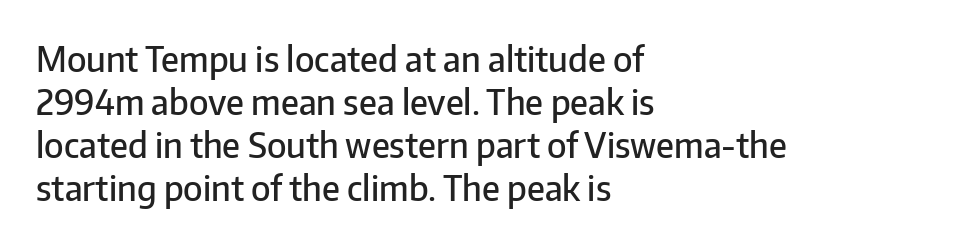
Q: Is the text bold? A: Semi-bold.
Q: Is the text italic (slanted)? A: No, it is upright.
Q: Is the typeface a serif or a sans-serif typeface? A: Sans-serif.
Q: Is the text underlined? A: No.
Q: How is the paragraph aligned? A: Left-aligned.
Q: Is the spacing between letters normal or unusually wide? A: Normal.
Q: Is the spacing between lines tight, normal or loose? A: Normal.
Q: Width (condensed, normal, or wide)? A: Normal.
Q: Stroke contrast? A: Low.
Q: x-height? A: Medium.
Q: Monospaced? A: No.
